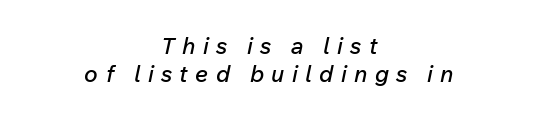
{"italic": "yes", "lean": "right", "slant_degrees": 12, "underline": "no", "align": "center", "line_spacing_ratio": 1.22, "letter_spacing": "wide", "letter_spacing_em": 0.32, "glyph_px": 23}
